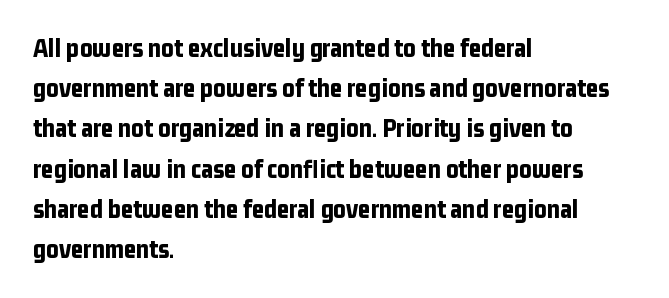
The image shows 27 px bold type, upright; set left-aligned, normal line spacing (1.49x), normal letter spacing, not underlined.
